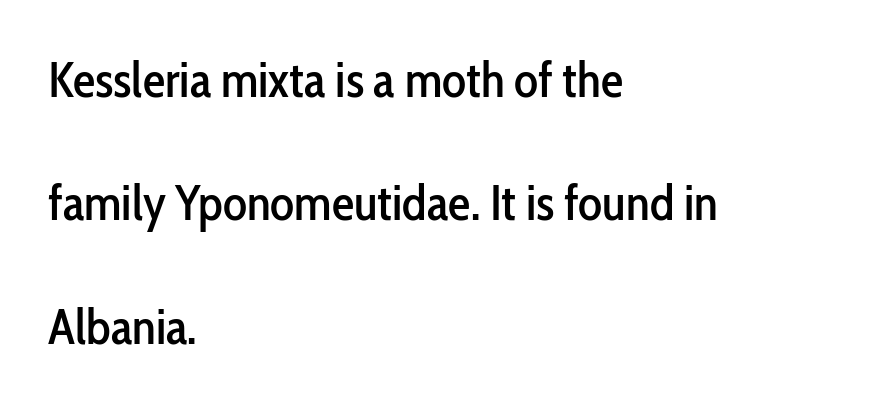
The image shows 50 px condensed sans-serif type, upright; set left-aligned, loose line spacing (2.47x), normal letter spacing, not underlined; low stroke contrast and a medium x-height.
